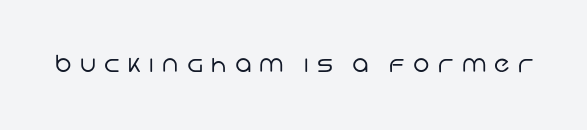
Bare-footed words on every line. This rendering widens character spacing well past its baseline value. No letter is thick-stroked: the sample isn't bold.
